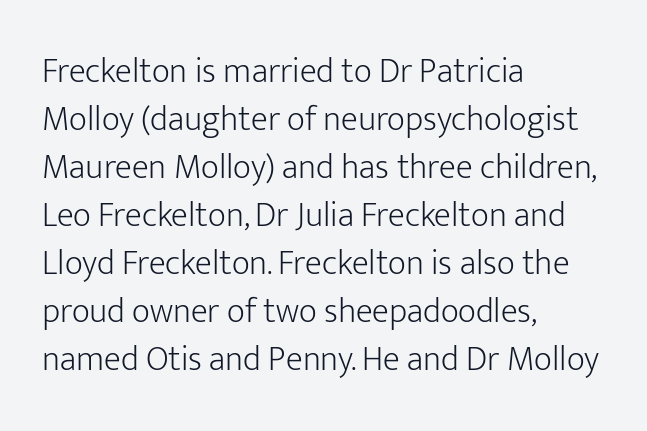
The image shows 35 px light sans-serif type, upright; set left-aligned, normal line spacing (1.37x), normal letter spacing, not underlined; low stroke contrast and a medium x-height.
